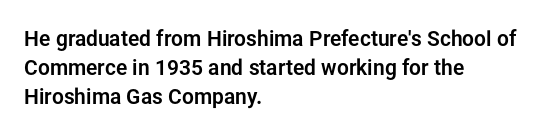
The image shows 21 px text type, upright; set left-aligned, normal line spacing (1.38x), normal letter spacing, not underlined.
